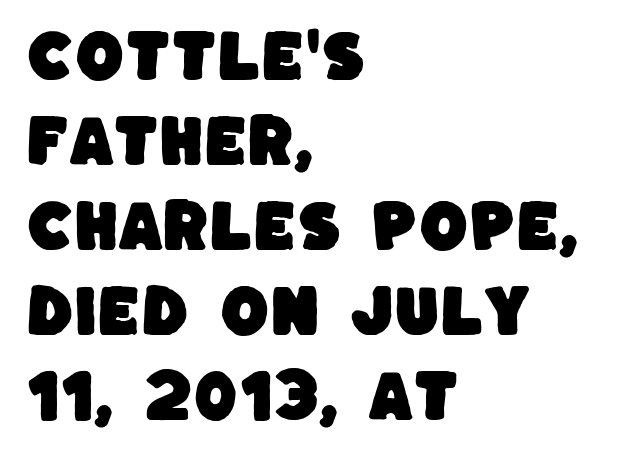
Regarding leading, the lines here are spaced in the standard way. There is no visible air inserted between adjacent glyphs. What kind of face is this? One without serifs — a sans. Short and long lines alike share a common starting point at left.
